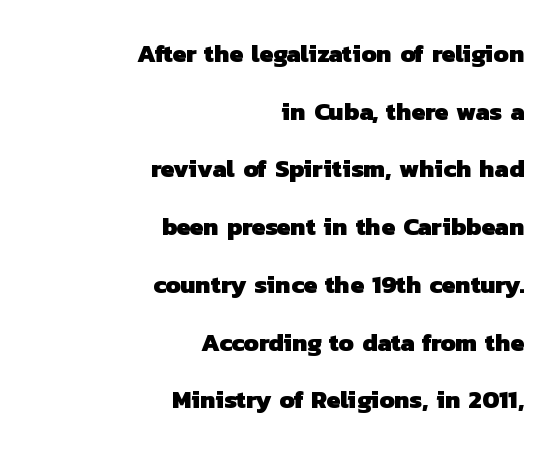
The image shows 25 px bold type; set right-aligned, loose line spacing (2.31x), normal letter spacing, not underlined.
